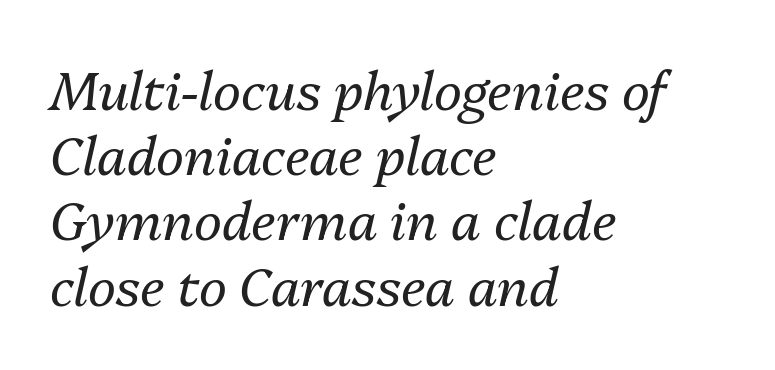
The image shows 53 px regular-weight type, italic (leaning right); set left-aligned, line spacing 1.23x, normal letter spacing, not underlined; medium stroke contrast and a medium x-height.
